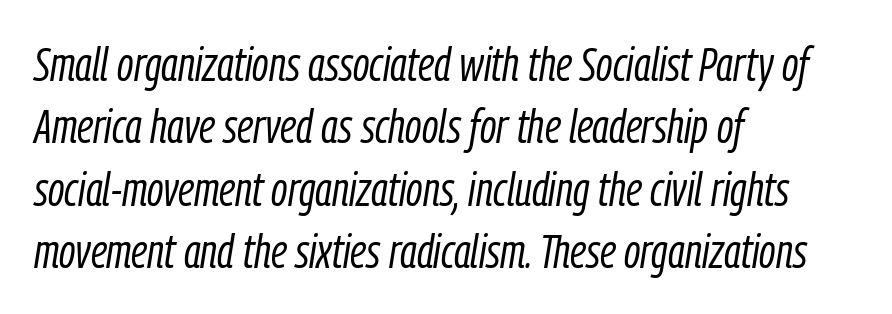
Q: Is the text bold? A: No.
Q: Is the text italic (slanted)? A: Yes, it leans right by about 9 degrees.
Q: Is the text underlined? A: No.
Q: How is the paragraph aligned? A: Left-aligned.
Q: Is the spacing between letters normal or unusually wide? A: Normal.
Q: Is the spacing between lines tight, normal or loose? A: Normal.
Q: Width (condensed, normal, or wide)? A: Condensed.
Q: Stroke contrast? A: Low.
Q: x-height? A: Medium.
Q: Monospaced? A: No.
